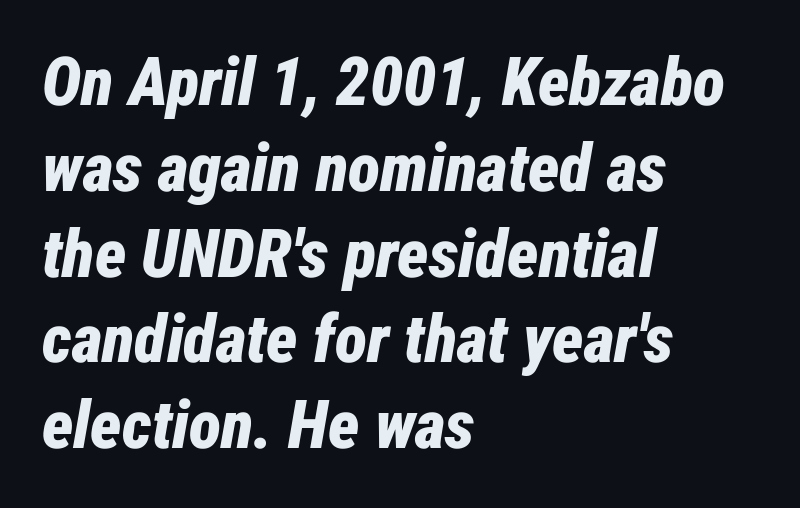
If you drew a line through each stem, it would be angled. The passage shown stacks its lines at a standard gap. Reading down the block, your eye returns to a fixed left position each line. Honestly, there is no underline to notice here at all. Each word holds together tightly as a unit, with standard inter-letter gaps.
